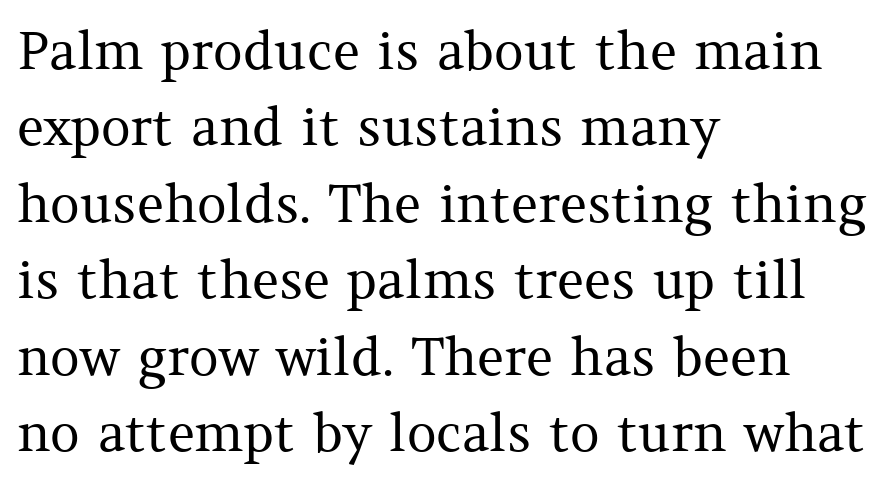
Tall strokes in this sample are plumb rather than angled. Type without underlining. The letters carry serifs — small finishing strokes at the ends of their stems. The font sits on the lighter half of the weight spectrum, regular included. How are the letters spaced? Ordinarily, with no added tracking. The line-height multiplier appears to be the usual default.
